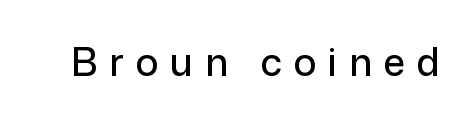
The image shows 38 px sans-serif type, upright; set unusually wide letter spacing (+0.31 em), not underlined; low stroke contrast and a medium x-height.
